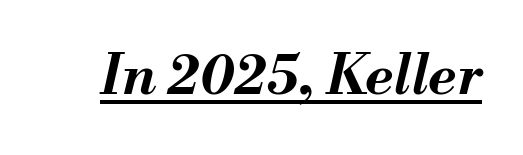
{"italic": "yes", "lean": "right", "slant_degrees": 13, "bold": "yes", "weight": "bold", "width": "normal", "stroke_contrast": "medium", "x_height": "small", "monospaced": "no", "underline": "yes", "letter_spacing": "normal", "letter_spacing_em": 0.0, "glyph_px": 56}
